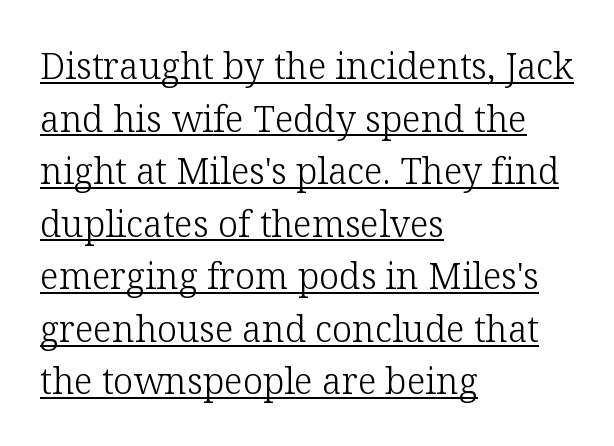
Q: Is the text bold? A: No.
Q: Is the text italic (slanted)? A: No, it is upright.
Q: Is the typeface a serif or a sans-serif typeface? A: Serif.
Q: Is the text underlined? A: Yes.
Q: How is the paragraph aligned? A: Left-aligned.
Q: Is the spacing between letters normal or unusually wide? A: Normal.
Q: Is the spacing between lines tight, normal or loose? A: Normal.
Q: Width (condensed, normal, or wide)? A: Normal.
Q: Stroke contrast? A: Low.
Q: x-height? A: Medium.
Q: Monospaced? A: No.
